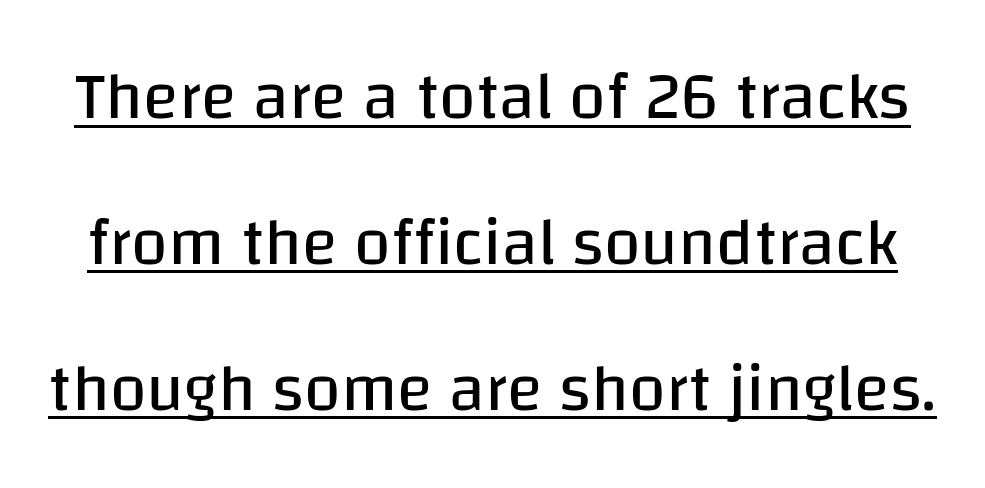
The image shows 66 px regular-weight sans-serif type, upright; set loose line spacing (2.21x), normal letter spacing, underlined; low stroke contrast and a large x-height.
